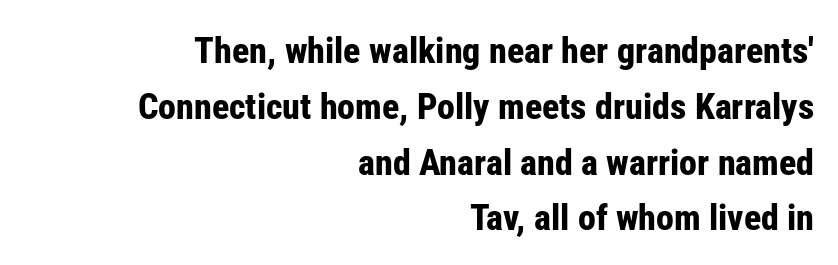
{"serif": "no", "italic": "no", "bold": "yes", "weight": "bold", "width": "condensed", "stroke_contrast": "low", "x_height": "medium", "monospaced": "no", "underline": "no", "align": "right", "line_spacing": "normal", "line_spacing_ratio": 1.55, "letter_spacing": "normal", "letter_spacing_em": 0.0, "glyph_px": 36}
